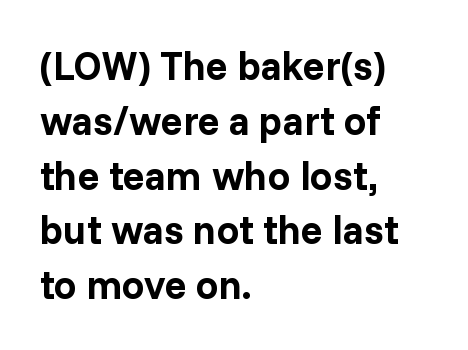
{"serif": "no", "italic": "no", "bold": "yes", "weight": "bold", "width": "normal", "stroke_contrast": "low", "x_height": "medium", "monospaced": "no", "underline": "no", "align": "left", "line_spacing": "normal", "line_spacing_ratio": 1.37, "letter_spacing": "normal", "letter_spacing_em": 0.0, "glyph_px": 40}
